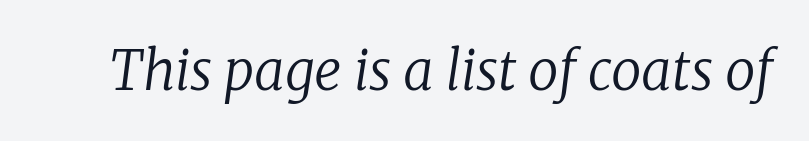
Words float on clear page, feet unadorned. The type family on display is of the serif kind. The face looks like a standard text weight, possibly lighter. This sample has the flowing, uneven cadence of proportional lettering. This sample uses plain, unmodified letter spacing.
